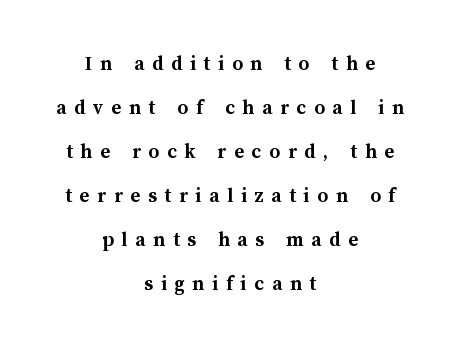
Q: Is the text bold? A: Yes.
Q: Is the text italic (slanted)? A: No, it is upright.
Q: Is the text underlined? A: No.
Q: How is the paragraph aligned? A: Centered.
Q: Is the spacing between letters normal or unusually wide? A: Unusually wide.
Q: Is the spacing between lines tight, normal or loose? A: Loose.
